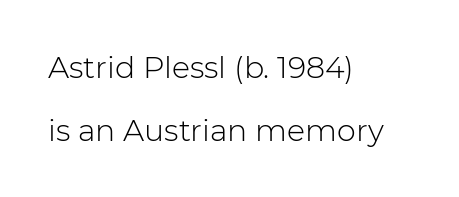
Weight: in the light-to-regular range. You could not count columns in this text — the font is proportionally spaced. The rendering anchors every line to the left-hand side. The rendering shows plain stroke endings on the letterforms — a sans-serif design. Unlike italic type, these characters show no tilt at all. Whoever set this chose breathing room over compactness in the vertical rhythm.
